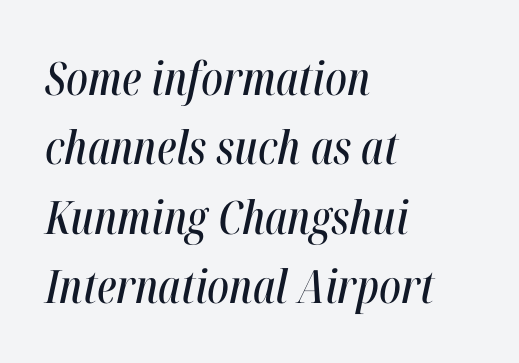
{"italic": "yes", "lean": "right", "slant_degrees": 12, "width": "condensed", "stroke_contrast": "high", "x_height": "medium", "monospaced": "no", "underline": "no", "align": "left", "line_spacing": "normal", "line_spacing_ratio": 1.51, "letter_spacing": "normal", "letter_spacing_em": 0.0, "glyph_px": 46}
